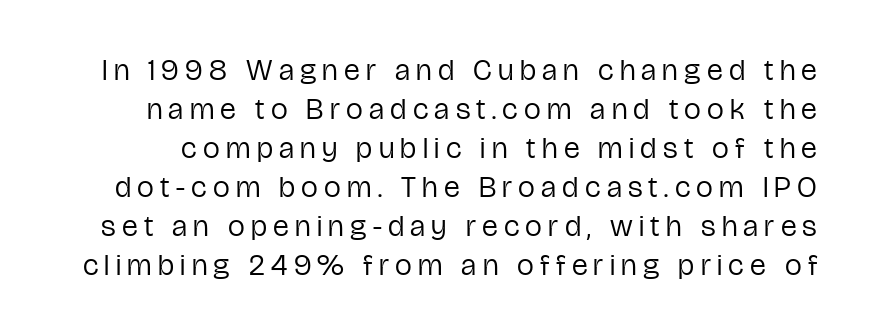
The image shows 30 px regular-weight, condensed sans-serif type, upright; set normal line spacing (1.3x), unusually wide letter spacing (+0.21 em), not underlined; low stroke contrast and a medium x-height.
